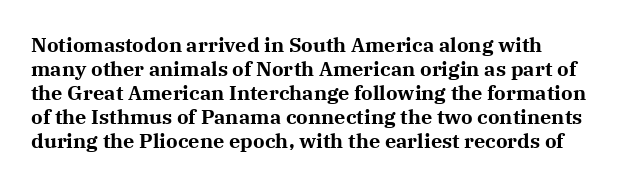
Q: Is the text bold? A: Yes.
Q: Is the text italic (slanted)? A: No, it is upright.
Q: Is the text underlined? A: No.
Q: Is the spacing between letters normal or unusually wide? A: Normal.
